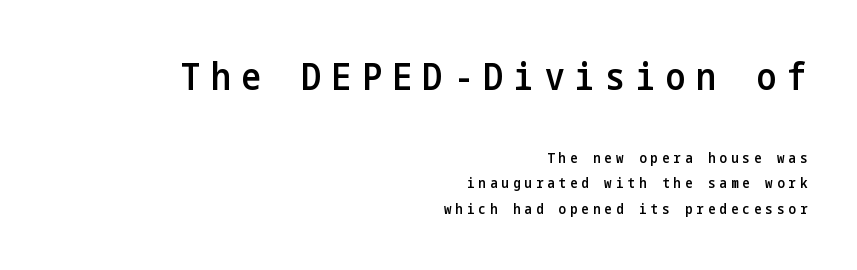
Horizontally, the lines are justified to the trailing edge only. The glyphs in this specimen are sans serif. Look at the glyph heights: the upper group is clearly the bigger setting. When letters stand straight like this, we call the style roman or upright. This is moderately heavy type, rendered in semibold.
